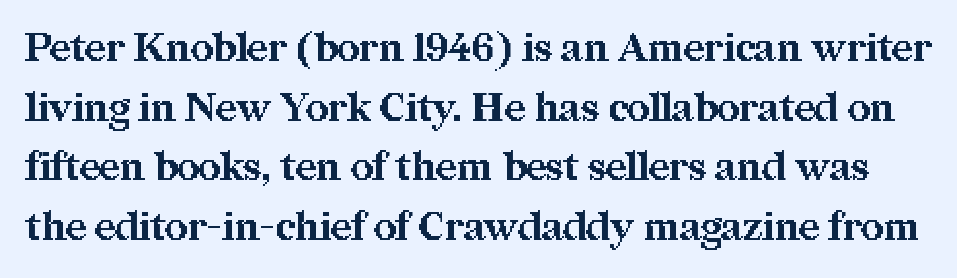
{"serif": "yes", "italic": "no", "bold": "yes", "weight": "bold", "width": "normal", "stroke_contrast": "medium", "x_height": "medium", "monospaced": "no", "underline": "no", "line_spacing": "normal", "line_spacing_ratio": 1.53, "letter_spacing": "normal", "letter_spacing_em": 0.0, "glyph_px": 39}
